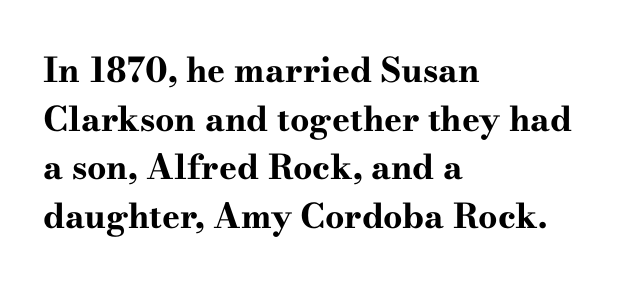
The area under the type is left untouched. Each new line begins a customary step beneath the previous one. No italicization has been applied; the sample stays upright. Proportional: the letters do not fall into vertical columns.
